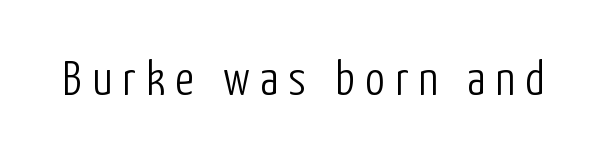
Q: Is the text bold? A: No.
Q: Is the text italic (slanted)? A: No, it is upright.
Q: Is the typeface a serif or a sans-serif typeface? A: Sans-serif.
Q: Is the text underlined? A: No.
Q: Is the spacing between letters normal or unusually wide? A: Unusually wide.
Q: Width (condensed, normal, or wide)? A: Condensed.
Q: Stroke contrast? A: Low.
Q: x-height? A: Medium.
Q: Monospaced? A: No.
